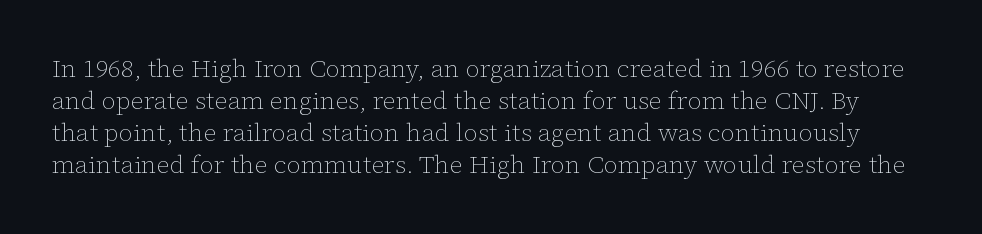
{"italic": "no", "bold": "no", "underline": "no", "line_spacing": "normal", "line_spacing_ratio": 1.28, "letter_spacing": "normal", "letter_spacing_em": 0.0, "glyph_px": 25}
